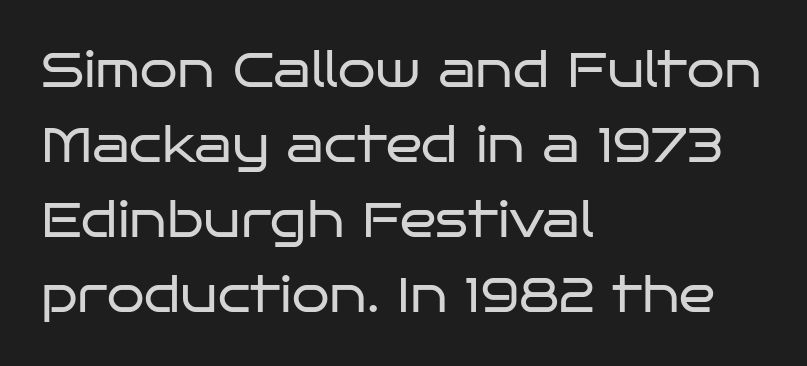
The characters are drawn with everyday or finer stroke widths. Posture: vertical. Evenly set lines give the paragraph a standard silhouette. Think of a printed novel: that variable character pitch is what you see here. Are there feet on the stems? There aren't — it's a sans. The rendering anchors every line to the left-hand side.
